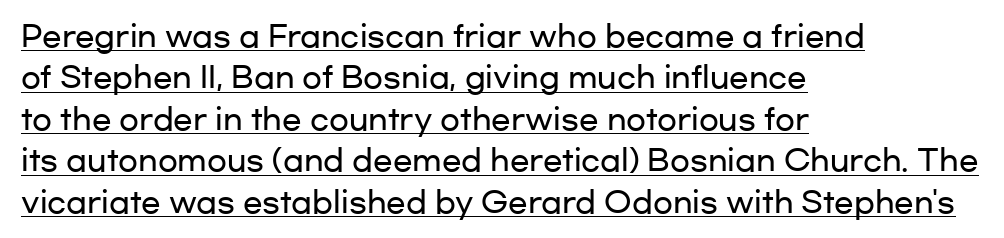
The image shows 29 px wide sans-serif type, upright; set left-aligned, normal line spacing (1.43x), normal letter spacing, underlined; low stroke contrast and a medium x-height.
